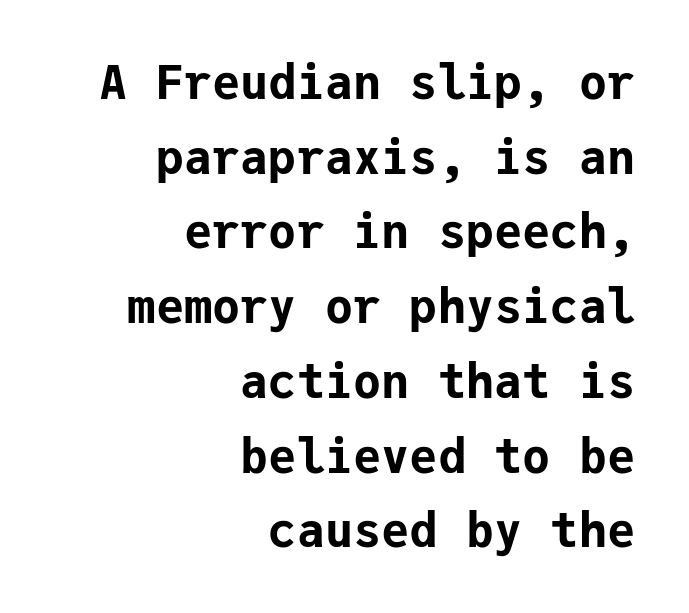
The image shows 47 px bold sans-serif type, upright, monospaced; set right-aligned, normal line spacing (1.59x), normal letter spacing, not underlined; low stroke contrast and a medium x-height.
